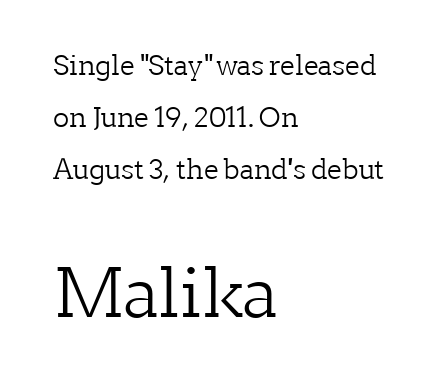
The image shows 67 px light serif type, upright; set left-aligned, loose line spacing (1.93x), normal letter spacing, not underlined; the second (bottom) block is 2.48x larger; low stroke contrast and a medium x-height.
